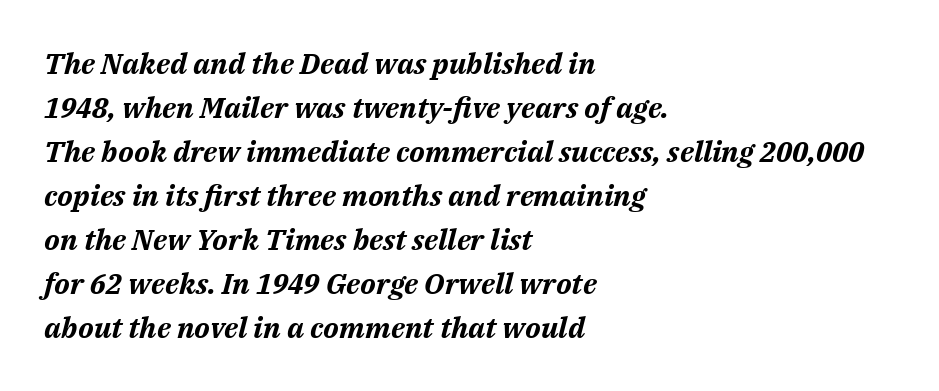
There is no visible air inserted between adjacent glyphs. Evenly set lines give the paragraph a standard silhouette. Yep, that's italic — everything's leaning. Words float on clear page, feet unadorned.
